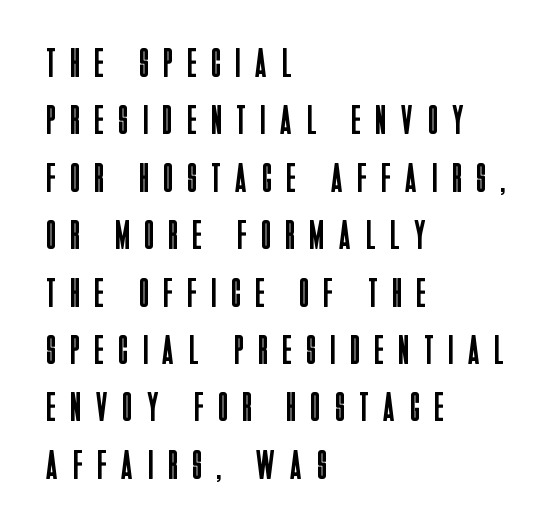
The image shows 41 px regular-weight, condensed sans-serif type, upright; set left-aligned, normal line spacing (1.4x), unusually wide letter spacing (+0.38 em), not underlined; low stroke contrast and a large x-height.
